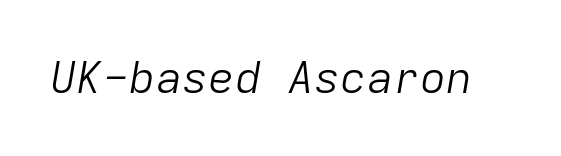
Q: Is the text bold? A: No.
Q: Is the text italic (slanted)? A: Yes, it leans right by about 9 degrees.
Q: Is the text underlined? A: No.
Q: Is the spacing between letters normal or unusually wide? A: Normal.
Q: Width (condensed, normal, or wide)? A: Normal.
Q: Stroke contrast? A: Low.
Q: x-height? A: Medium.
Q: Monospaced? A: Yes.
